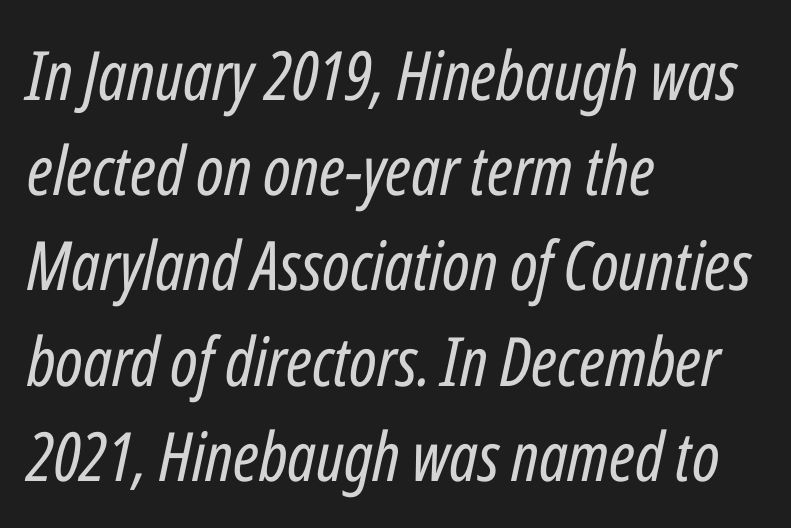
Does the leading feel generous? No, just average. Letter spacing: default. In CSS terms this would be text-align: left. The letterforms sit at book weight or below.
